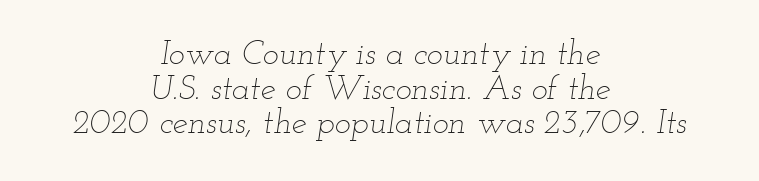
Q: Is the text bold? A: No.
Q: Is the text italic (slanted)? A: Yes, it leans right by about 12 degrees.
Q: Is the text underlined? A: No.
Q: How is the paragraph aligned? A: Centered.
Q: Is the spacing between letters normal or unusually wide? A: Normal.
Q: Is the spacing between lines tight, normal or loose? A: Tight.
Q: Width (condensed, normal, or wide)? A: Wide.
Q: Stroke contrast? A: Low.
Q: x-height? A: Small.
Q: Monospaced? A: No.
